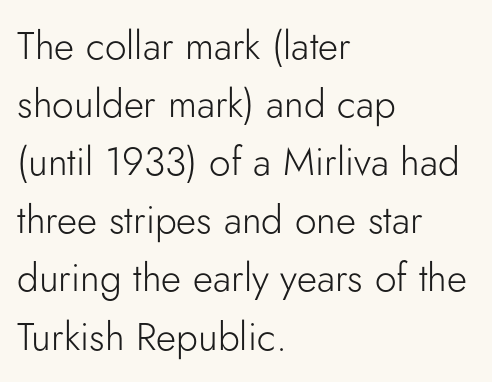
{"serif": "no", "italic": "no", "bold": "no", "weight": "light", "width": "normal", "stroke_contrast": "low", "x_height": "small", "monospaced": "no", "underline": "no", "align": "left", "line_spacing": "normal", "line_spacing_ratio": 1.49, "letter_spacing": "normal", "letter_spacing_em": 0.0, "glyph_px": 39}
